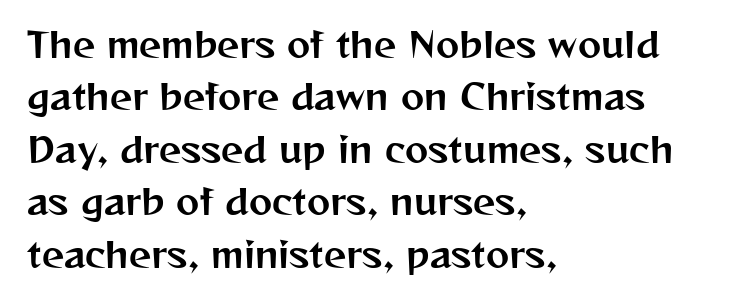
Q: Is the text italic (slanted)? A: No, it is upright.
Q: Is the typeface a serif or a sans-serif typeface? A: Sans-serif.
Q: Is the text underlined? A: No.
Q: How is the paragraph aligned? A: Left-aligned.
Q: Is the spacing between letters normal or unusually wide? A: Normal.
Q: Is the spacing between lines tight, normal or loose? A: Normal.
Q: Width (condensed, normal, or wide)? A: Normal.
Q: Stroke contrast? A: Medium.
Q: x-height? A: Medium.
Q: Monospaced? A: No.
